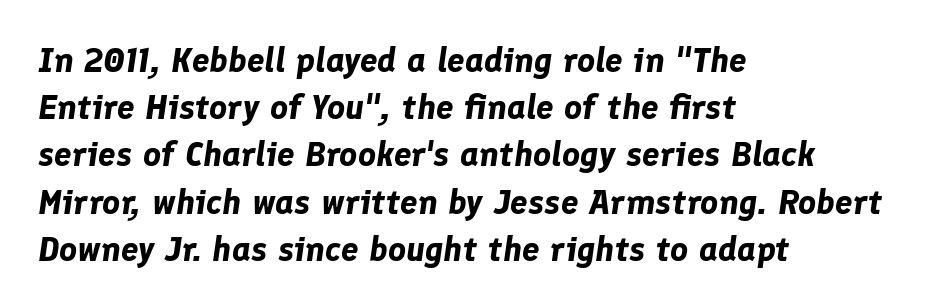
Descender tails drop into unmarked territory. Is there much room between lines? A standard amount, neither cramped nor airy. There is no visible air inserted between adjacent glyphs. Plenty of ink on the page — the face is bold. These lines stack with their left ends in a neat column.
